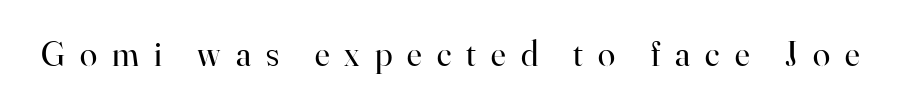
Q: Is the text bold? A: No.
Q: Is the text italic (slanted)? A: No, it is upright.
Q: Is the typeface a serif or a sans-serif typeface? A: Serif.
Q: Is the text underlined? A: No.
Q: Is the spacing between letters normal or unusually wide? A: Unusually wide.
Q: Width (condensed, normal, or wide)? A: Normal.
Q: Stroke contrast? A: High.
Q: x-height? A: Small.
Q: Monospaced? A: No.
